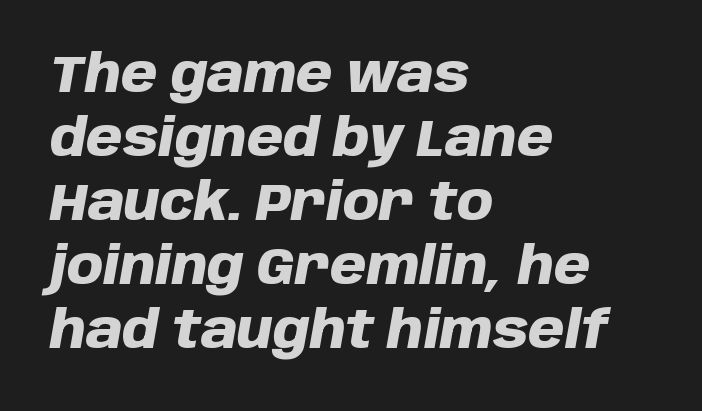
{"italic": "yes", "lean": "right", "slant_degrees": 10, "bold": "yes", "weight": "heavy", "width": "normal", "stroke_contrast": "low", "x_height": "large", "monospaced": "no", "underline": "no", "align": "left", "line_spacing_ratio": 1.23, "letter_spacing": "normal", "letter_spacing_em": 0.0, "glyph_px": 52}
